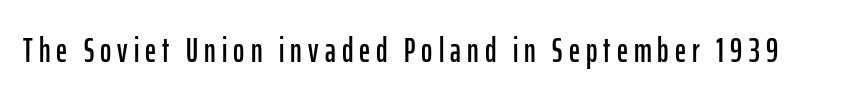
Spacing verdict: proportional, widths tailored to each character. Is this a sans? Yes — the strokes have no serifs. Vertical strokes here are truly vertical. The string is rendered with underlining switched off.
